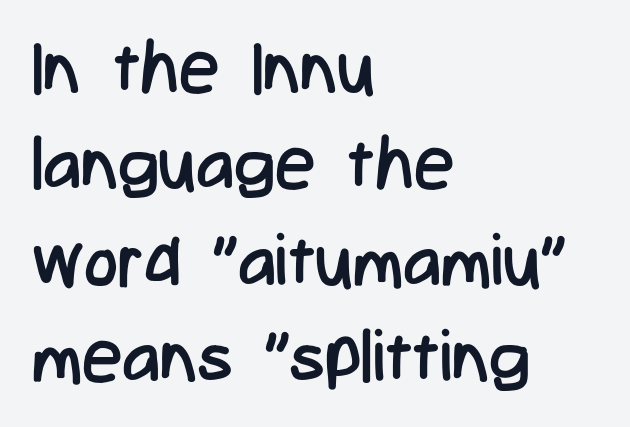
Q: Is the text bold? A: No.
Q: Is the text italic (slanted)? A: No, it is upright.
Q: Is the typeface a serif or a sans-serif typeface? A: Sans-serif.
Q: Is the text underlined? A: No.
Q: How is the paragraph aligned? A: Left-aligned.
Q: Is the spacing between letters normal or unusually wide? A: Normal.
Q: Is the spacing between lines tight, normal or loose? A: Normal.
Q: Width (condensed, normal, or wide)? A: Condensed.
Q: Stroke contrast? A: Low.
Q: x-height? A: Medium.
Q: Monospaced? A: No.
